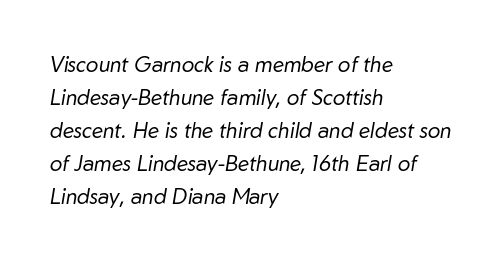
Baseline-to-baseline distance is the conventional proportion of letter height. The horizontal fit of the characters is conventional and even. Each row of text sits above clean, open space. The rendering anchors every line to the left-hand side.
